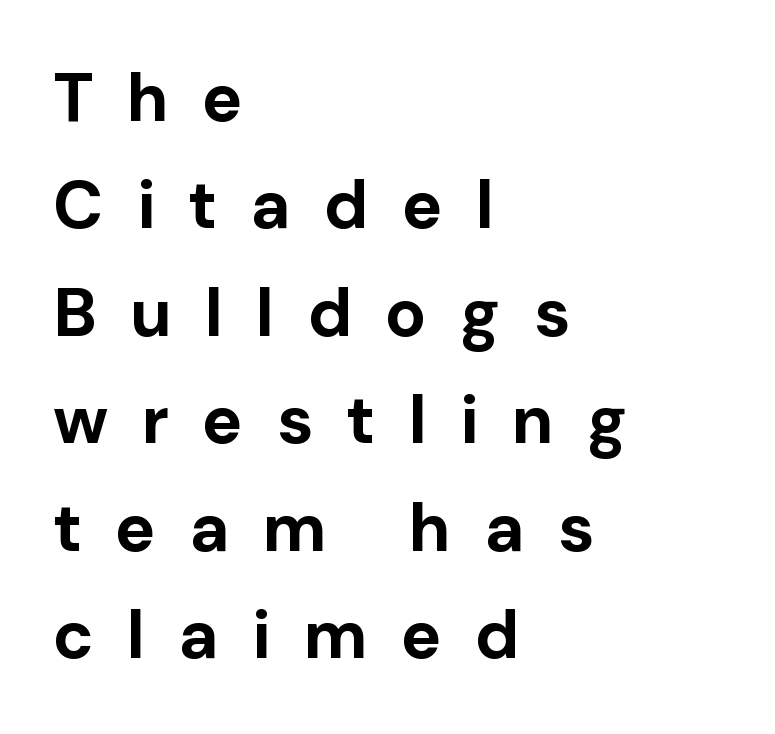
Q: Is the text bold? A: Yes.
Q: Is the text italic (slanted)? A: No, it is upright.
Q: Is the typeface a serif or a sans-serif typeface? A: Sans-serif.
Q: Is the text underlined? A: No.
Q: How is the paragraph aligned? A: Left-aligned.
Q: Is the spacing between letters normal or unusually wide? A: Unusually wide.
Q: Is the spacing between lines tight, normal or loose? A: Normal.
Q: Width (condensed, normal, or wide)? A: Normal.
Q: Stroke contrast? A: Low.
Q: x-height? A: Medium.
Q: Monospaced? A: No.
